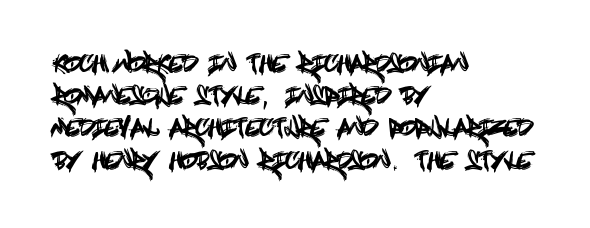
{"underline": "no", "align": "left", "line_spacing": "normal", "line_spacing_ratio": 1.4, "letter_spacing": "normal", "letter_spacing_em": 0.0, "glyph_px": 23}
